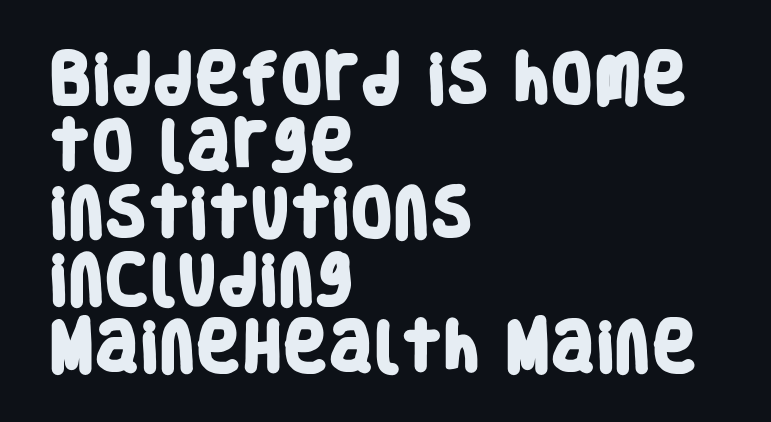
The image shows 55 px heavy, condensed sans-serif type; set left-aligned, line spacing 1.22x, normal letter spacing, not underlined; low stroke contrast and a large x-height.
